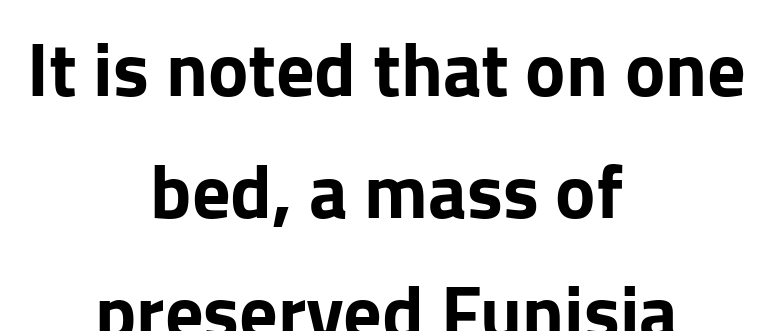
{"serif": "no", "italic": "no", "width": "normal", "stroke_contrast": "low", "x_height": "medium", "monospaced": "no", "underline": "no", "align": "center", "line_spacing": "normal", "line_spacing_ratio": 1.6, "letter_spacing": "normal", "letter_spacing_em": 0.0, "glyph_px": 76}
